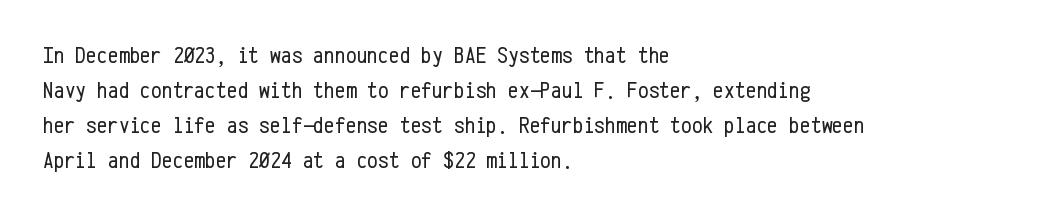
The image shows 24 px text type, upright; set left-aligned, normal line spacing (1.46x), normal letter spacing, not underlined.
